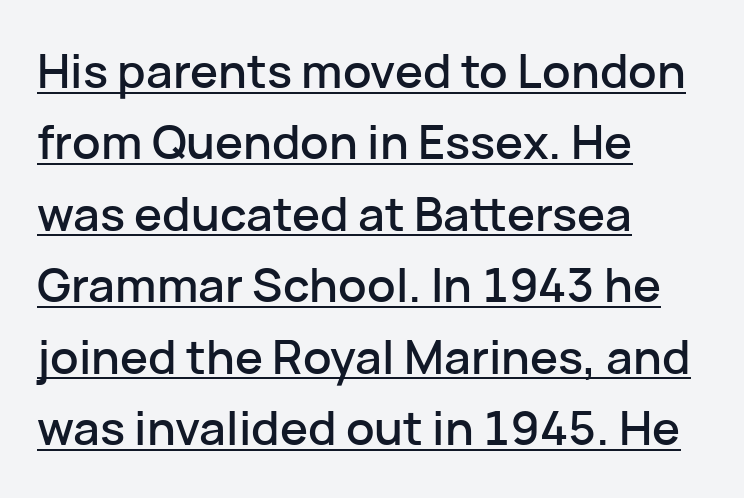
{"serif": "no", "italic": "no", "width": "normal", "stroke_contrast": "low", "x_height": "medium", "monospaced": "no", "underline": "yes", "align": "left", "line_spacing": "normal", "line_spacing_ratio": 1.52, "letter_spacing": "normal", "letter_spacing_em": 0.0, "glyph_px": 47}
